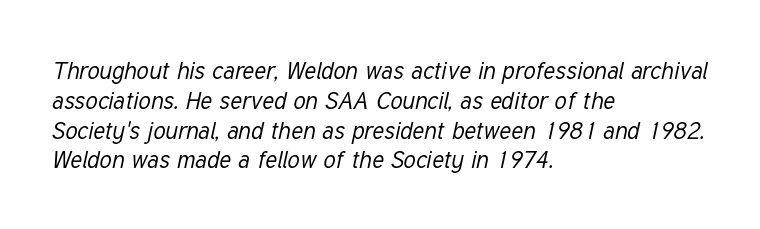
Q: Is the text bold? A: No.
Q: Is the text italic (slanted)? A: Yes, it leans right by about 12 degrees.
Q: Is the text underlined? A: No.
Q: How is the paragraph aligned? A: Left-aligned.
Q: Is the spacing between letters normal or unusually wide? A: Normal.
